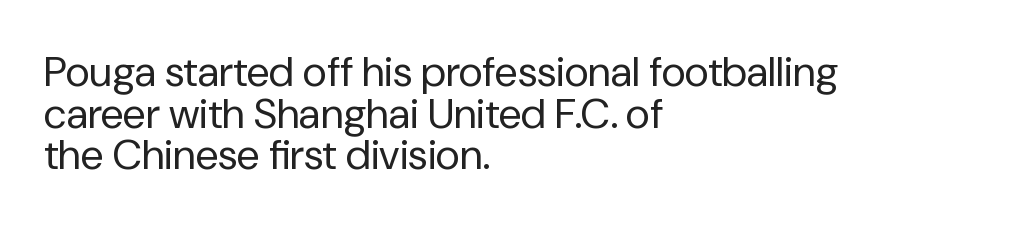
{"serif": "no", "italic": "no", "bold": "no", "weight": "regular", "width": "normal", "stroke_contrast": "low", "x_height": "medium", "monospaced": "no", "underline": "no", "align": "left", "line_spacing": "tight", "line_spacing_ratio": 0.99, "letter_spacing": "normal", "letter_spacing_em": 0.0, "glyph_px": 42}
